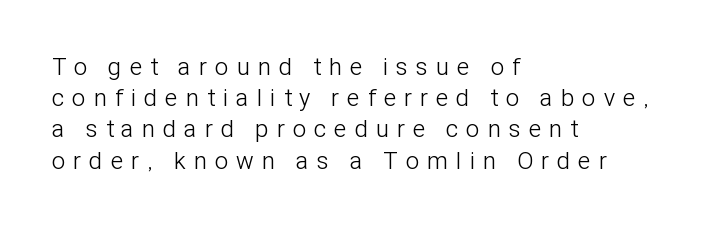
Q: Is the text bold? A: No.
Q: Is the text italic (slanted)? A: No, it is upright.
Q: Is the text underlined? A: No.
Q: How is the paragraph aligned? A: Left-aligned.
Q: Is the spacing between letters normal or unusually wide? A: Unusually wide.
Q: Is the spacing between lines tight, normal or loose? A: Normal.
